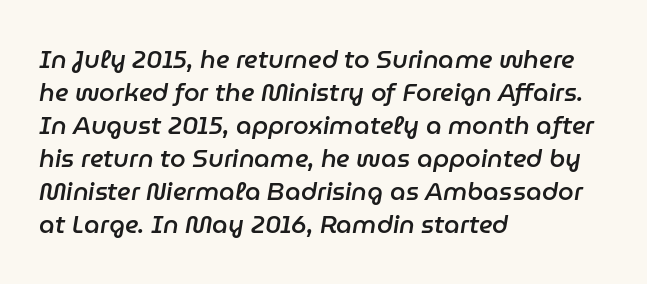
Q: Is the text bold? A: Semi-bold.
Q: Is the text italic (slanted)? A: Yes, it leans right by about 9 degrees.
Q: Is the text underlined? A: No.
Q: How is the paragraph aligned? A: Left-aligned.
Q: Is the spacing between letters normal or unusually wide? A: Normal.
Q: Is the spacing between lines tight, normal or loose? A: Normal.
